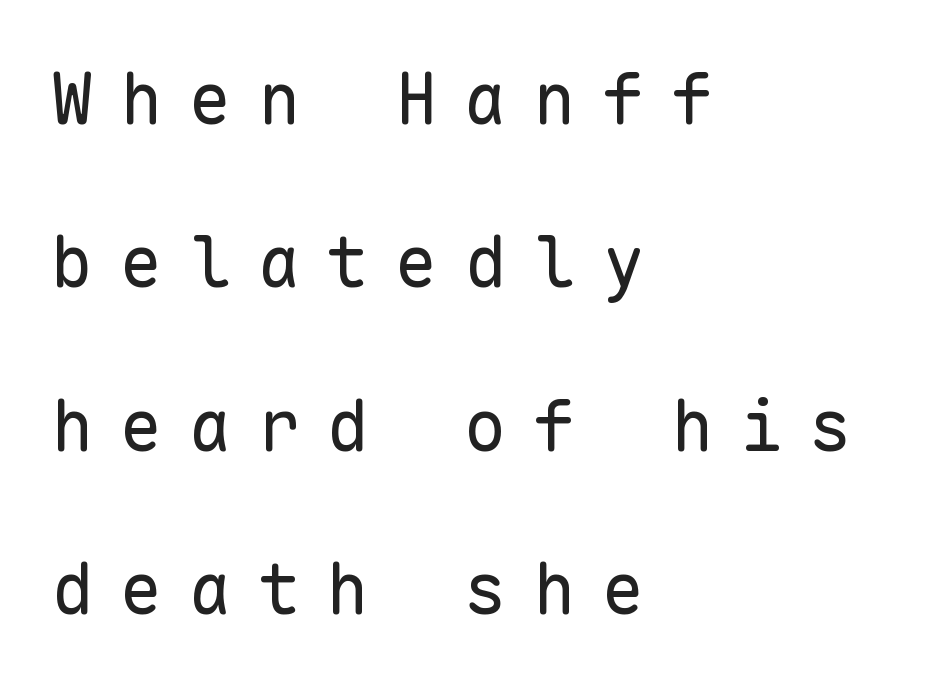
No chunkiness to these letters — they're not bold. The setting favours the left margin, as ordinary paragraphs usually do. The axis of the letterforms is exactly vertical. Honestly, there is no underline to notice here at all. Serifs: no, the terminals of the letterforms are clean. Characters follow at a spacing far wider than the type designer built in.
